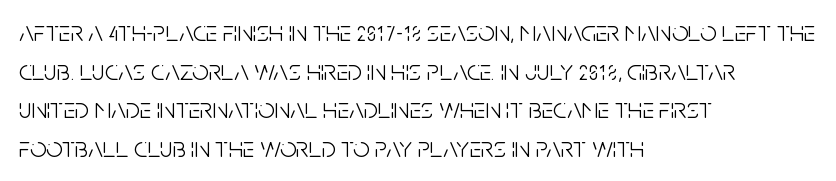
{"serif": "no", "italic": "no", "bold": "no", "weight": "light", "width": "condensed", "stroke_contrast": "low", "x_height": "large", "monospaced": "no", "underline": "no", "align": "left", "line_spacing": "normal", "line_spacing_ratio": 1.33, "letter_spacing": "normal", "letter_spacing_em": 0.0, "glyph_px": 29}
